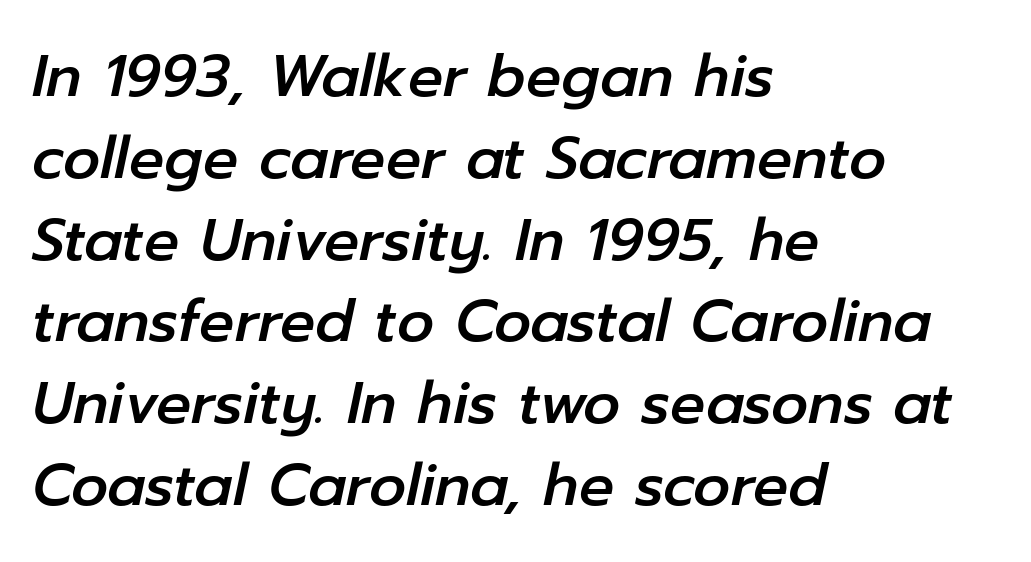
Q: Is the text italic (slanted)? A: Yes, it leans right by about 12 degrees.
Q: Is the text underlined? A: No.
Q: How is the paragraph aligned? A: Left-aligned.
Q: Is the spacing between letters normal or unusually wide? A: Normal.
Q: Is the spacing between lines tight, normal or loose? A: Normal.
Q: Width (condensed, normal, or wide)? A: Normal.
Q: Stroke contrast? A: Low.
Q: x-height? A: Medium.
Q: Monospaced? A: No.
